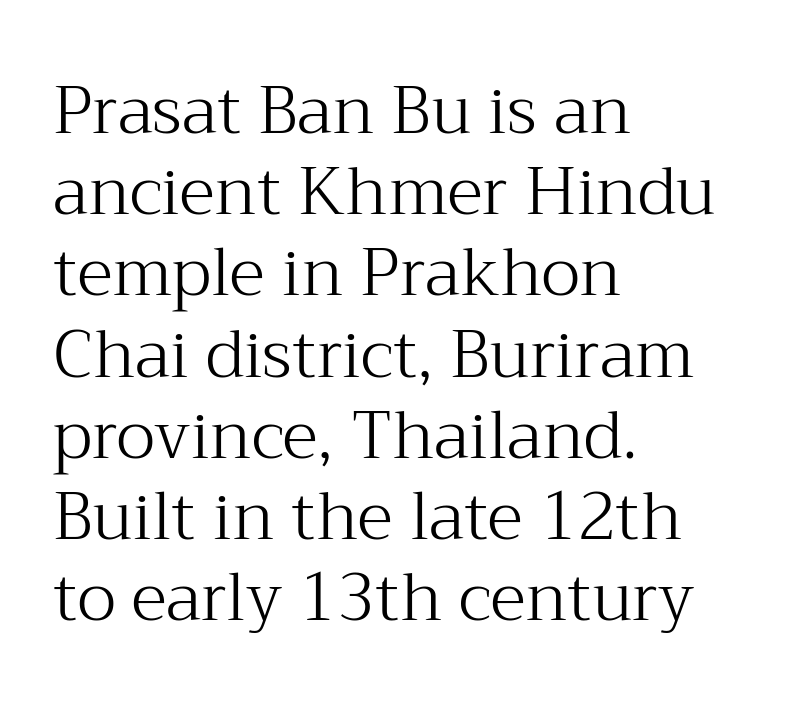
{"serif": "yes", "italic": "no", "bold": "no", "weight": "light", "width": "normal", "stroke_contrast": "medium", "x_height": "medium", "monospaced": "no", "underline": "no", "align": "left", "line_spacing_ratio": 1.23, "letter_spacing": "normal", "letter_spacing_em": 0.0, "glyph_px": 66}
